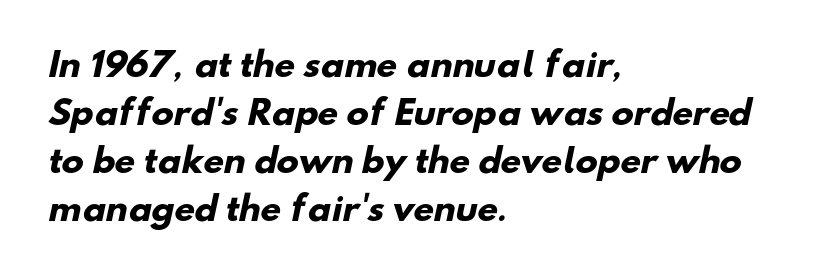
Q: Is the text bold? A: Yes.
Q: Is the typeface a serif or a sans-serif typeface? A: Sans-serif.
Q: Is the text underlined? A: No.
Q: How is the paragraph aligned? A: Left-aligned.
Q: Is the spacing between letters normal or unusually wide? A: Normal.
Q: Is the spacing between lines tight, normal or loose? A: Normal.
Q: Width (condensed, normal, or wide)? A: Normal.
Q: Stroke contrast? A: Low.
Q: x-height? A: Small.
Q: Monospaced? A: No.
